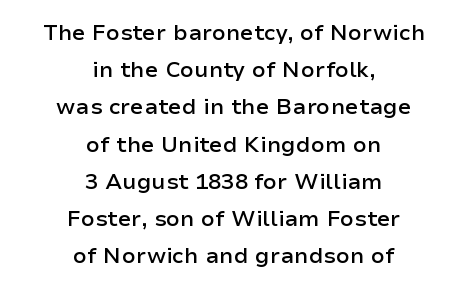
The specimen reads as upright at a glance. Alignment: centered. Horizontal bands of white between lines are of average thickness. A semibold gives these letters moderate extra thickness, short of bold. Between one letter and the next there's only the usual sliver of space.
